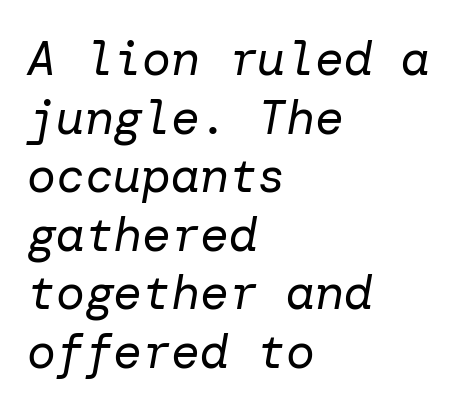
{"italic": "yes", "lean": "right", "slant_degrees": 10, "bold": "no", "weight": "regular", "width": "normal", "stroke_contrast": "low", "x_height": "medium", "underline": "no", "align": "left", "line_spacing_ratio": 1.22, "letter_spacing": "normal", "letter_spacing_em": 0.0, "glyph_px": 48}
